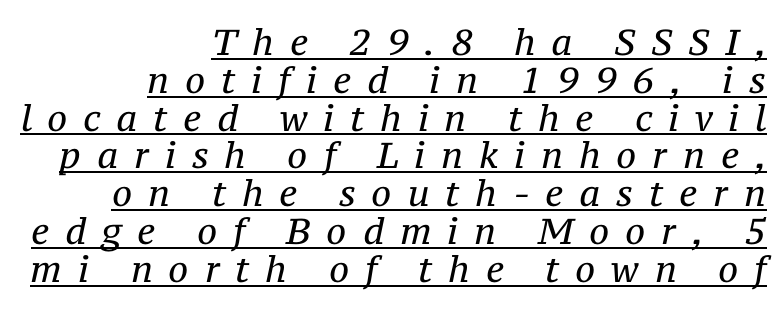
Q: Is the text bold? A: No.
Q: Is the text italic (slanted)? A: Yes, it leans right by about 12 degrees.
Q: Is the typeface a serif or a sans-serif typeface? A: Serif.
Q: Is the text underlined? A: Yes.
Q: How is the paragraph aligned? A: Right-aligned.
Q: Is the spacing between letters normal or unusually wide? A: Unusually wide.
Q: Is the spacing between lines tight, normal or loose? A: Tight.
Q: Width (condensed, normal, or wide)? A: Normal.
Q: Stroke contrast? A: Medium.
Q: x-height? A: Medium.
Q: Monospaced? A: No.
